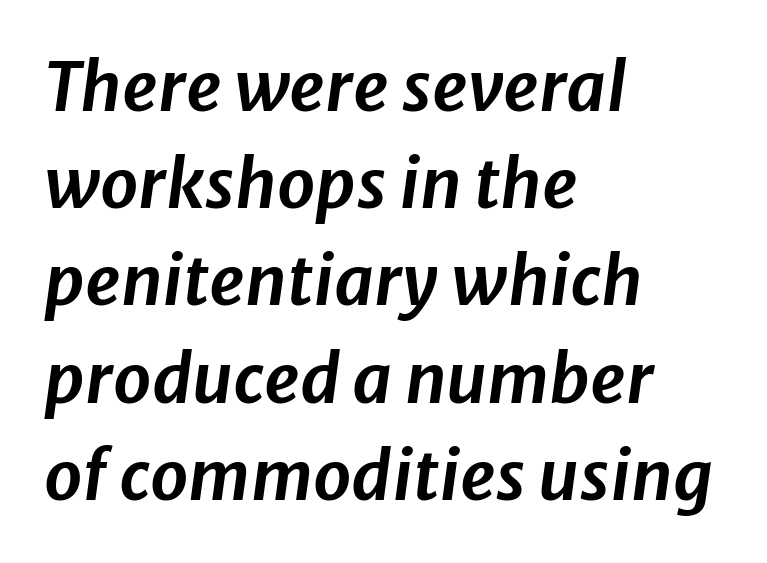
Line starts are locked; line ends wander. Each word holds together tightly as a unit, with standard inter-letter gaps. Line spacing here is normal. If you drew a line through each stem, it would be angled. Think of a printed novel: that variable character pitch is what you see here. The zone under the glyphs is completely vacant.
